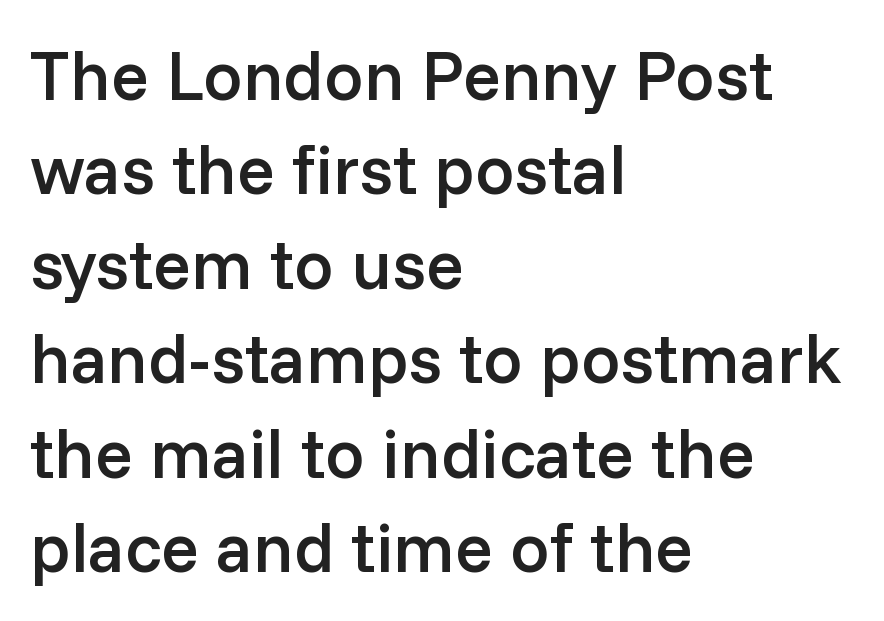
{"serif": "no", "italic": "no", "bold": "semi", "weight": "semibold", "width": "normal", "stroke_contrast": "low", "x_height": "medium", "monospaced": "no", "underline": "no", "align": "left", "line_spacing": "normal", "line_spacing_ratio": 1.35, "letter_spacing": "normal", "letter_spacing_em": 0.0, "glyph_px": 70}
